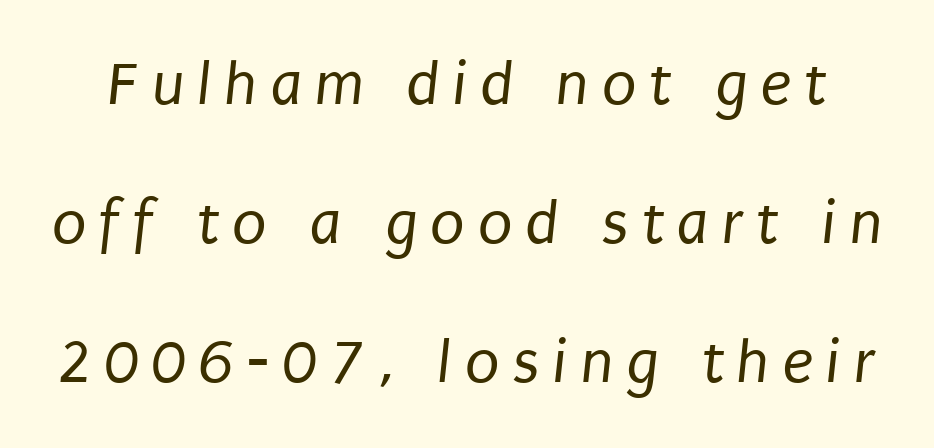
The image shows 63 px regular-weight, condensed sans-serif type; set loose line spacing (2.21x), unusually wide letter spacing (+0.21 em), not underlined; low stroke contrast and a large x-height.
